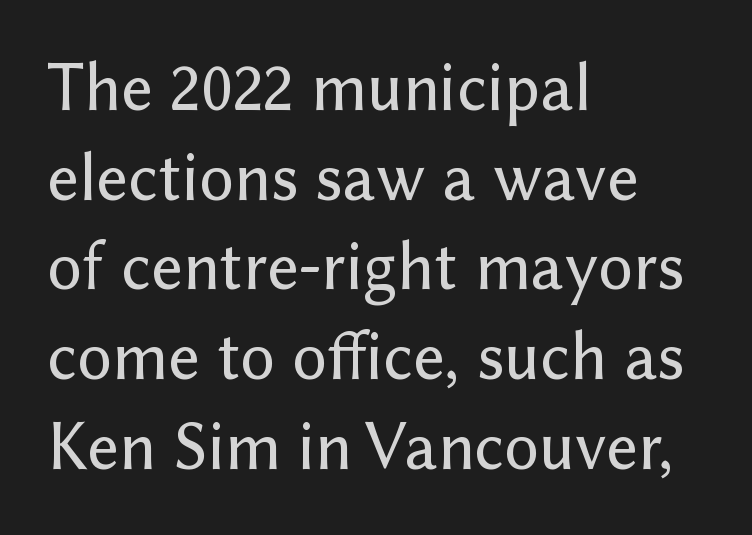
This is the regular roman posture of the typeface. In terms of letterspacing, this is plain default setting. What kind of face is this? One without serifs — a sans. Clear beneath every line of the passage. How would I describe the line gaps? Plain and ordinary. Where is the straight margin? On the left.
